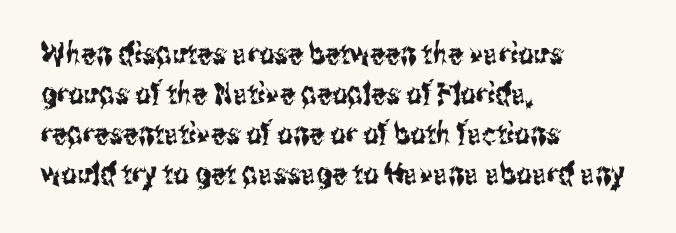
{"serif": "no", "italic": "no", "width": "condensed", "stroke_contrast": "medium", "x_height": "medium", "monospaced": "no", "underline": "no", "align": "left", "line_spacing": "normal", "line_spacing_ratio": 1.33, "letter_spacing": "normal", "letter_spacing_em": 0.0, "glyph_px": 30}
